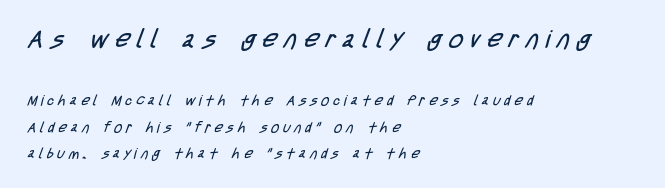
Q: Is the text bold? A: No.
Q: Is the text underlined? A: No.
Q: How is the paragraph aligned? A: Left-aligned.
Q: Is the spacing between letters normal or unusually wide? A: Unusually wide.
Q: Which block of text is set in a larger size, the first (top) or the second (bottom)? A: The first (top) one.
